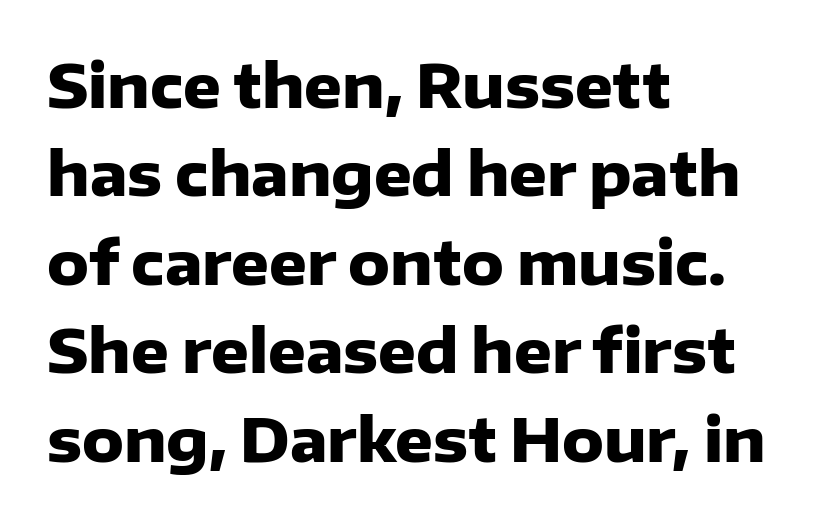
Think of a printed novel: that variable character pitch is what you see here. Notice how descenders clear the ascenders below comfortably — that's standard leading. Honestly, there is no underline to notice here at all. Every stem runs plumb, perpendicular to the baseline.
